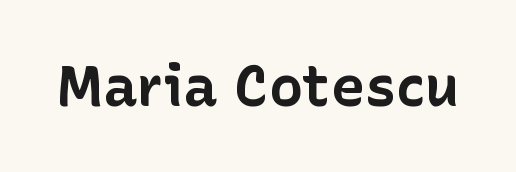
Do the letters lean? They stand straight. Heft: maximum for text — a bold. What stands out about the letter spacing? Nothing — it is the standard amount. Stroke terminals: plain, sans-serif. Descenders are the only things crossing below the line.
